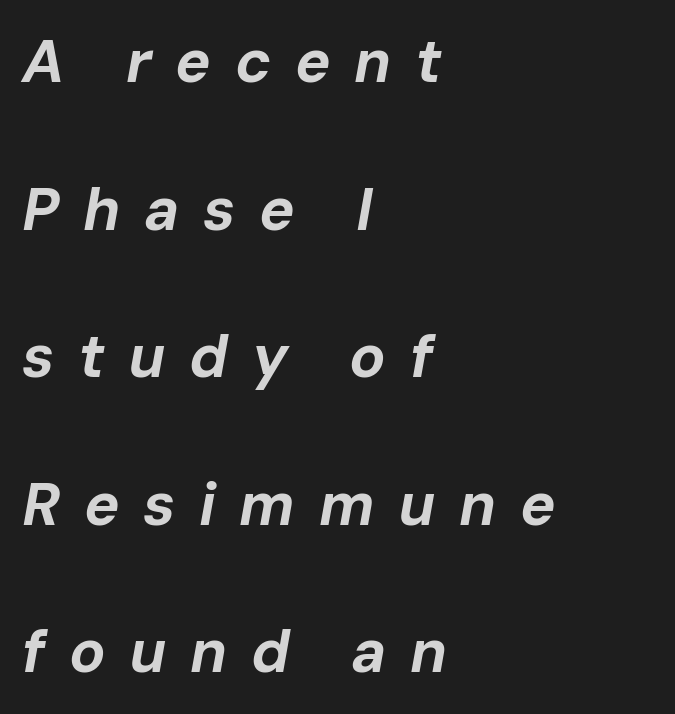
Q: Is the text bold? A: Yes.
Q: Is the text italic (slanted)? A: Yes, it leans right by about 10 degrees.
Q: Is the text underlined? A: No.
Q: How is the paragraph aligned? A: Left-aligned.
Q: Is the spacing between letters normal or unusually wide? A: Unusually wide.
Q: Is the spacing between lines tight, normal or loose? A: Loose.
Q: Width (condensed, normal, or wide)? A: Normal.
Q: Stroke contrast? A: Low.
Q: x-height? A: Medium.
Q: Monospaced? A: No.
